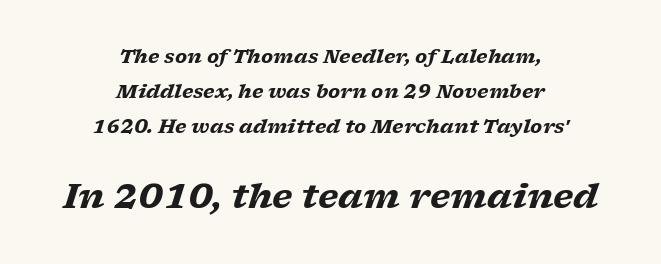
The image shows 34 px heavy, wide serif type, italic (leaning right); set centered, line spacing 1.85x, normal letter spacing, not underlined; the second (bottom) block is 1.79x larger; low stroke contrast and a medium x-height.
